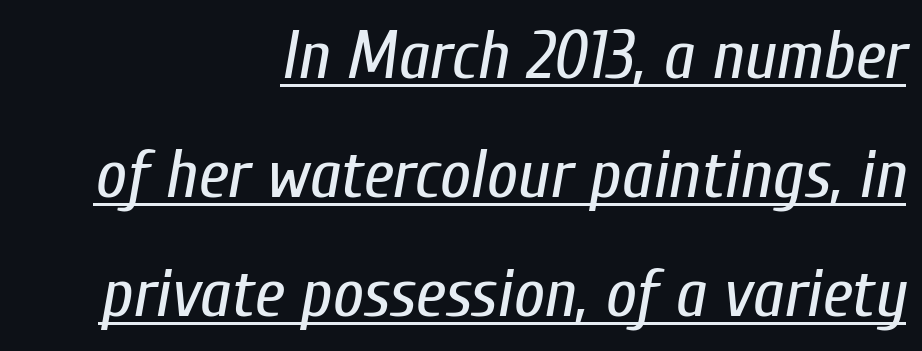
The image shows 68 px regular-weight, condensed type, italic (leaning right); set right-aligned, line spacing 1.75x, normal letter spacing, underlined; low stroke contrast and a medium x-height.
